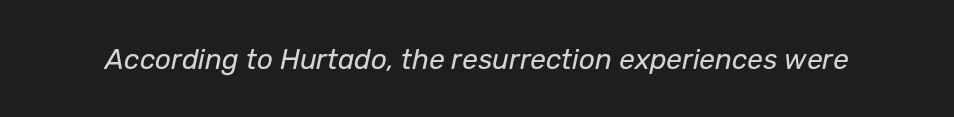
The image shows 28 px regular-weight type, italic (leaning right); set normal letter spacing, not underlined; low stroke contrast and a medium x-height.
